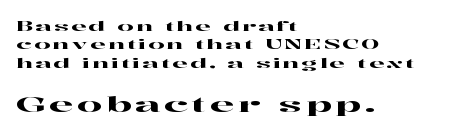
{"italic": "no", "underline": "no", "align": "left", "line_spacing": "normal", "line_spacing_ratio": 1.32, "larger_block": "second", "size_ratio": 1.57, "glyph_px": 22}
